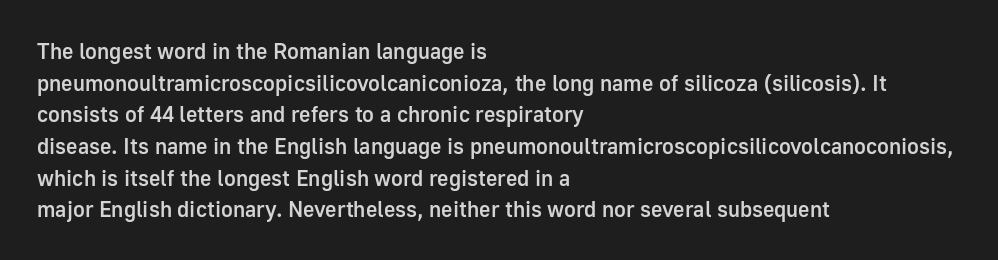
Q: Is the text bold? A: Semi-bold.
Q: Is the text italic (slanted)? A: No, it is upright.
Q: Is the text underlined? A: No.
Q: How is the paragraph aligned? A: Left-aligned.
Q: Is the spacing between letters normal or unusually wide? A: Normal.
Q: Is the spacing between lines tight, normal or loose? A: Normal.
